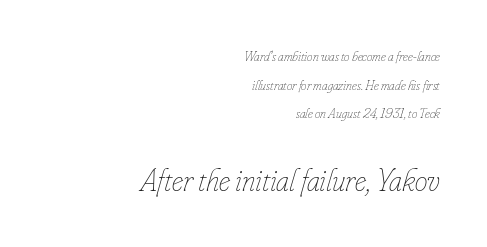
The image shows 32 px thin, condensed type, italic (leaning right); set right-aligned, loose line spacing (2.05x), normal letter spacing, not underlined; the second (bottom) block is 2.29x larger; low stroke contrast and a small x-height.
